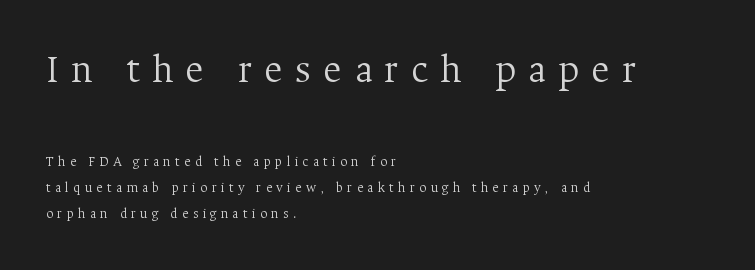
{"serif": "yes", "italic": "no", "bold": "no", "weight": "light", "width": "normal", "stroke_contrast": "medium", "x_height": "medium", "monospaced": "no", "underline": "no", "align": "left", "line_spacing_ratio": 1.87, "letter_spacing": "wide", "letter_spacing_em": 0.3, "larger_block": "first", "size_ratio": 2.86, "glyph_px": 40}
